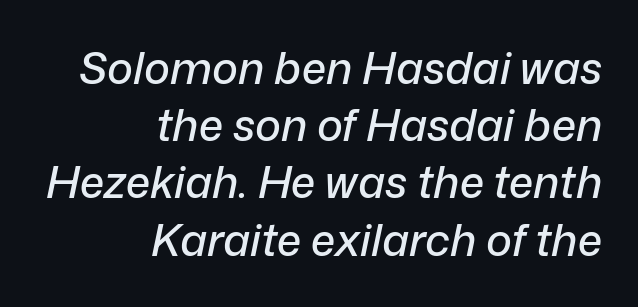
Proportional: the letters do not fall into vertical columns. Each new line begins a customary step beneath the previous one. Characters follow at the spacing the type designer built in. Line ends are locked; line starts wander. No word sits above an underline. Rendered with sloped, italic letterforms.
